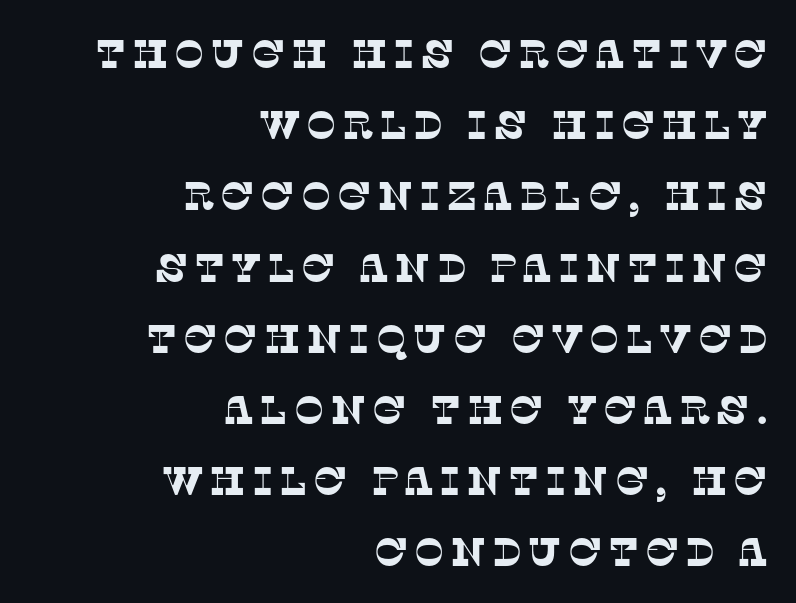
Q: Is the typeface a serif or a sans-serif typeface? A: Serif.
Q: Is the text underlined? A: No.
Q: How is the paragraph aligned? A: Right-aligned.
Q: Width (condensed, normal, or wide)? A: Normal.
Q: Stroke contrast? A: Low.
Q: x-height? A: Large.
Q: Monospaced? A: No.
